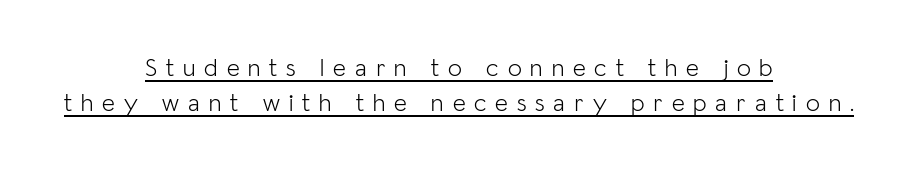
In designer terms, the underline attribute is active on this setting. The rendering positions every line midway between the sides. Is there much room between lines? A standard amount, neither cramped nor airy. This is the regular roman posture of the typeface.
